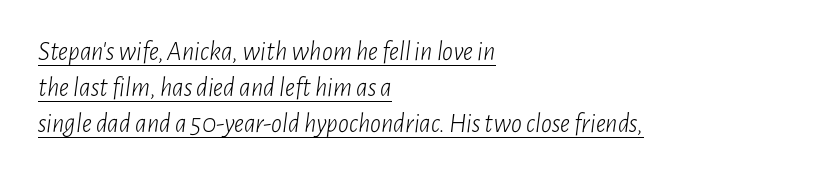
{"italic": "yes", "lean": "right", "slant_degrees": 7, "bold": "no", "underline": "yes", "align": "left", "line_spacing": "normal", "line_spacing_ratio": 1.34, "letter_spacing": "normal", "letter_spacing_em": 0.0, "glyph_px": 27}
